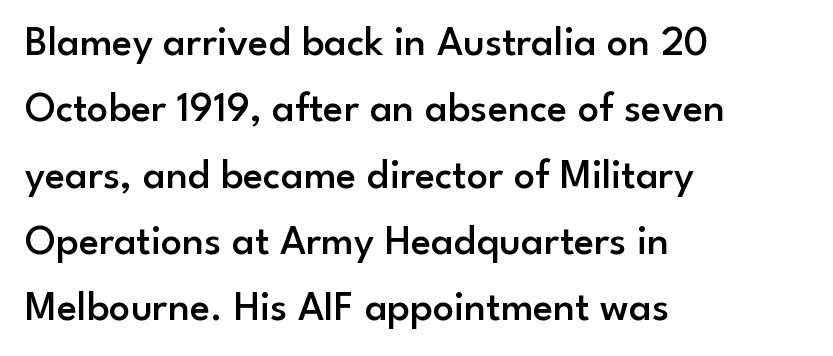
{"serif": "no", "italic": "no", "bold": "semi", "weight": "semibold", "width": "normal", "stroke_contrast": "low", "x_height": "small", "monospaced": "no", "underline": "no", "align": "left", "line_spacing": "normal", "line_spacing_ratio": 1.58, "letter_spacing": "normal", "letter_spacing_em": 0.0, "glyph_px": 42}
